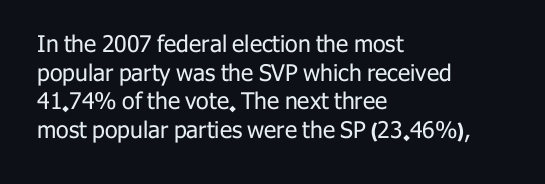
Q: Is the text bold? A: No.
Q: Is the text italic (slanted)? A: No, it is upright.
Q: Is the text underlined? A: No.
Q: How is the paragraph aligned? A: Left-aligned.
Q: Is the spacing between letters normal or unusually wide? A: Normal.
